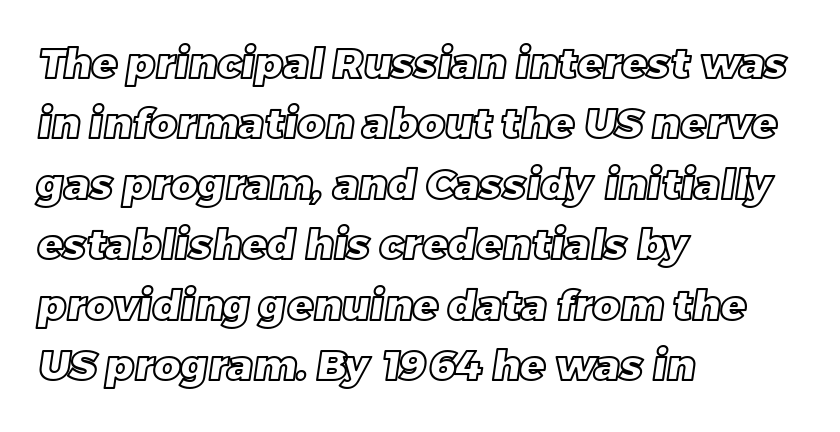
Alignment: flush left. This sample has the flowing, uneven cadence of proportional lettering. In terms of leading, this rendering sits right in the middle. Honestly, the letter spacing is just normal — you wouldn't notice it. No word sits above an underline.
